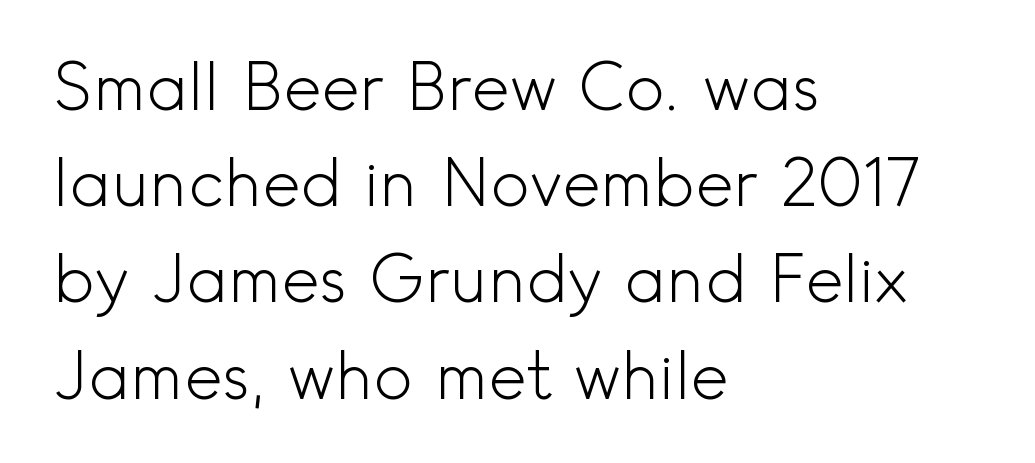
Q: Is the text bold? A: No.
Q: Is the text italic (slanted)? A: No, it is upright.
Q: Is the typeface a serif or a sans-serif typeface? A: Sans-serif.
Q: Is the text underlined? A: No.
Q: How is the paragraph aligned? A: Left-aligned.
Q: Is the spacing between letters normal or unusually wide? A: Normal.
Q: Is the spacing between lines tight, normal or loose? A: Normal.
Q: Width (condensed, normal, or wide)? A: Normal.
Q: x-height? A: Small.
Q: Monospaced? A: No.
